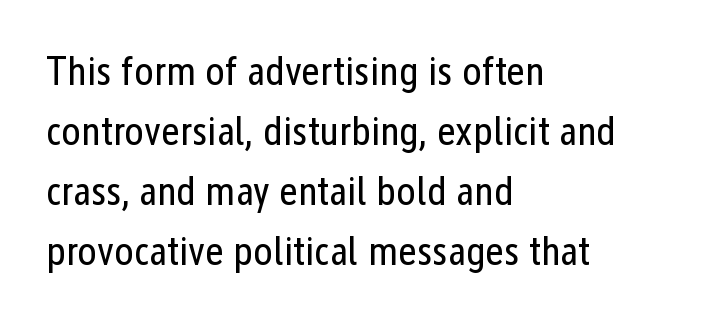
Each new line begins a customary step beneath the previous one. The foot of each line stays bare and open. Compared with a centered layout, this one pins lines to the left instead. Unlike italic type, these characters show no tilt at all. On a weight scale, this lands at 450 or below.
